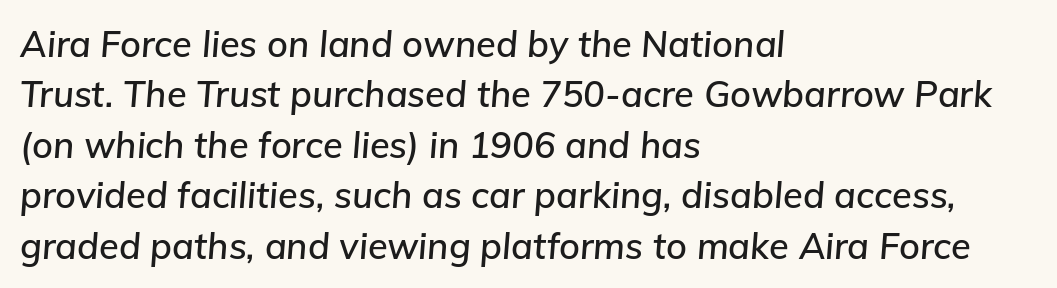
The image shows 36 px text type, italic (leaning right); set left-aligned, normal line spacing (1.4x), normal letter spacing, not underlined; low stroke contrast and a medium x-height.
